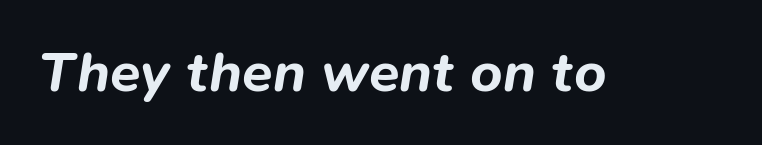
The image shows 56 px bold type, italic (leaning right); set normal letter spacing, not underlined; low stroke contrast and a medium x-height.
